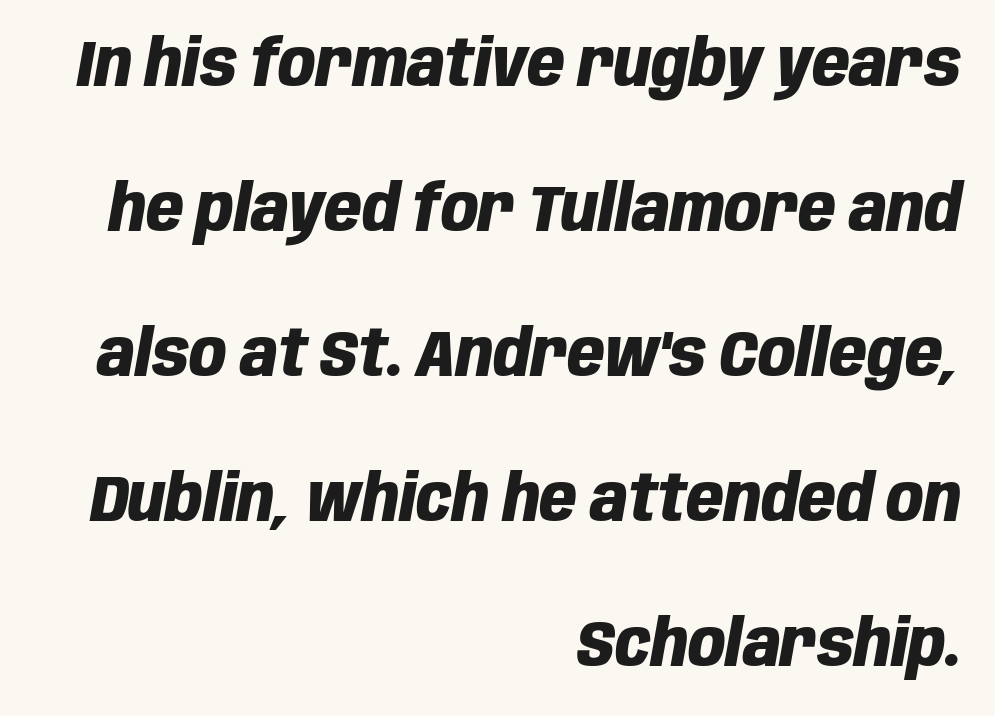
Q: Is the text bold? A: Yes.
Q: Is the text italic (slanted)? A: Yes, it leans right by about 10 degrees.
Q: Is the text underlined? A: No.
Q: How is the paragraph aligned? A: Right-aligned.
Q: Is the spacing between letters normal or unusually wide? A: Normal.
Q: Is the spacing between lines tight, normal or loose? A: Loose.
Q: Width (condensed, normal, or wide)? A: Condensed.
Q: Stroke contrast? A: Low.
Q: x-height? A: Large.
Q: Monospaced? A: No.
